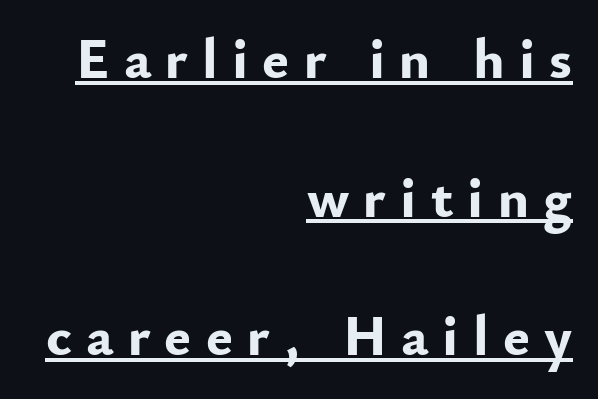
The image shows 57 px bold sans-serif type, upright; set right-aligned, loose line spacing (2.43x), unusually wide letter spacing (+0.25 em), underlined; low stroke contrast and a small x-height.
